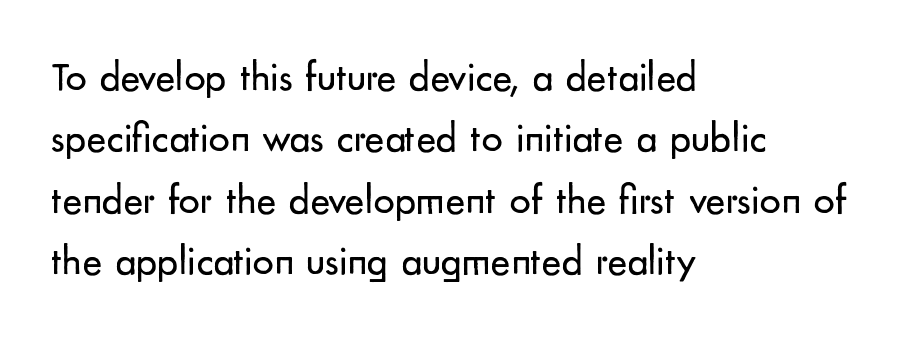
The rendering uses natural spacing where letterforms have individual widths. The axis of the letterforms is exactly vertical. Counters stay open thanks to moderate or lighter strokes. Horizontal bands of white between lines are of average thickness. The text block is weighted toward the left margin, trailing off unevenly rightward. Caption: standard tracking, unaltered.
